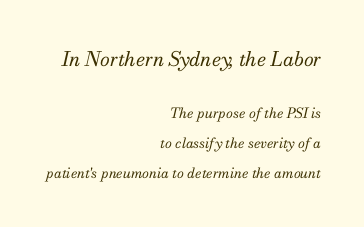
{"italic": "yes", "lean": "right", "slant_degrees": 13, "bold": "no", "underline": "no", "align": "right", "line_spacing": "loose", "line_spacing_ratio": 2.14, "letter_spacing": "normal", "letter_spacing_em": 0.0, "larger_block": "first", "size_ratio": 1.43, "glyph_px": 20}
